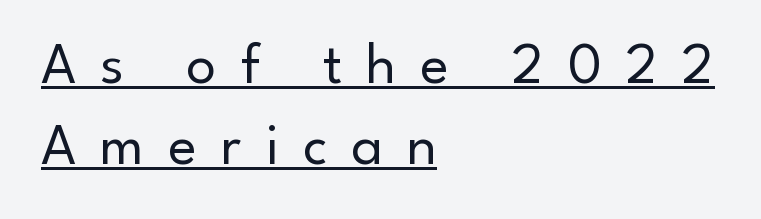
{"serif": "no", "italic": "no", "bold": "no", "weight": "regular", "width": "normal", "stroke_contrast": "low", "x_height": "small", "monospaced": "no", "underline": "yes", "align": "left", "line_spacing": "normal", "line_spacing_ratio": 1.38, "letter_spacing": "wide", "letter_spacing_em": 0.41, "glyph_px": 59}
